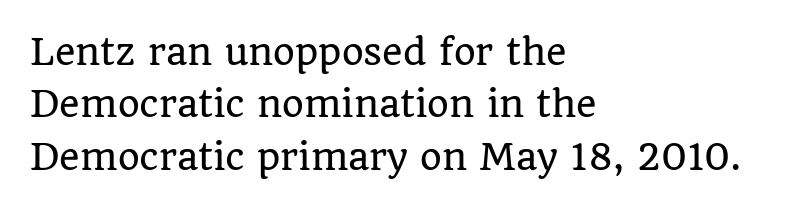
{"serif": "yes", "italic": "no", "width": "normal", "stroke_contrast": "low", "x_height": "large", "monospaced": "no", "underline": "no", "align": "left", "line_spacing": "normal", "line_spacing_ratio": 1.5, "letter_spacing": "normal", "letter_spacing_em": 0.0, "glyph_px": 35}
